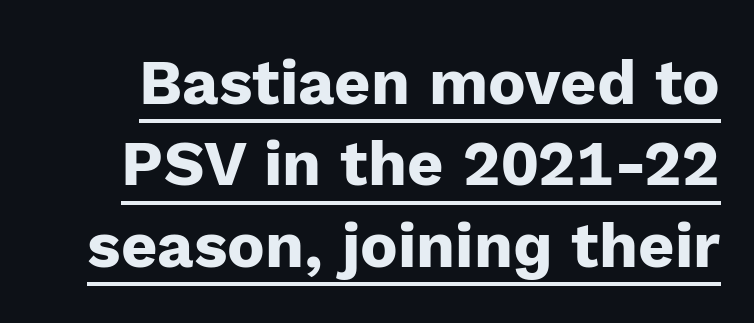
{"serif": "no", "italic": "no", "bold": "yes", "weight": "heavy", "width": "normal", "stroke_contrast": "low", "x_height": "medium", "monospaced": "no", "underline": "yes", "line_spacing": "normal", "line_spacing_ratio": 1.29, "letter_spacing": "normal", "letter_spacing_em": 0.0, "glyph_px": 63}
